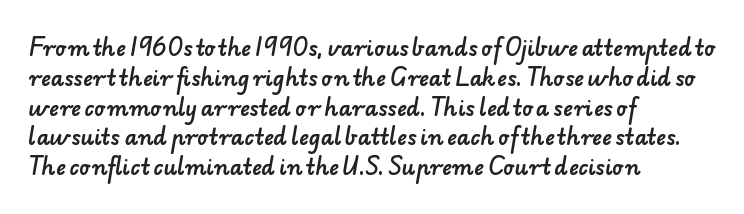
{"underline": "no", "align": "left", "line_spacing": "normal", "line_spacing_ratio": 1.42, "letter_spacing": "normal", "letter_spacing_em": 0.0, "glyph_px": 21}
